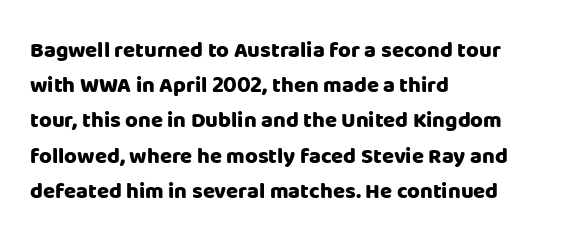
Every row of glyphs begins at an identical x-position on the left. Each word holds together tightly as a unit, with standard inter-letter gaps. What's the leading like? Ordinary, nothing unusual. Nope, not italic — everything's standing straight. The space directly below the letters is spotless.
